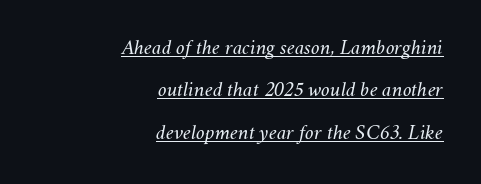
{"italic": "yes", "lean": "right", "slant_degrees": 11, "bold": "no", "underline": "yes", "align": "right", "line_spacing": "loose", "line_spacing_ratio": 1.93, "letter_spacing": "normal", "letter_spacing_em": 0.0, "glyph_px": 22}
